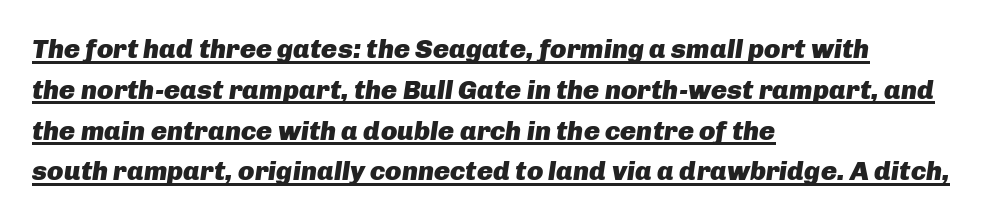
The setting favours the left margin, as ordinary paragraphs usually do. Is the type slanted? Yes — the strokes lean at a clear angle. Horizontal bands of white between lines are of average thickness. Nothing unusual about the tracking: characters are spaced as the font intends. Like a heading marked for emphasis, these lines bear an underscore.
